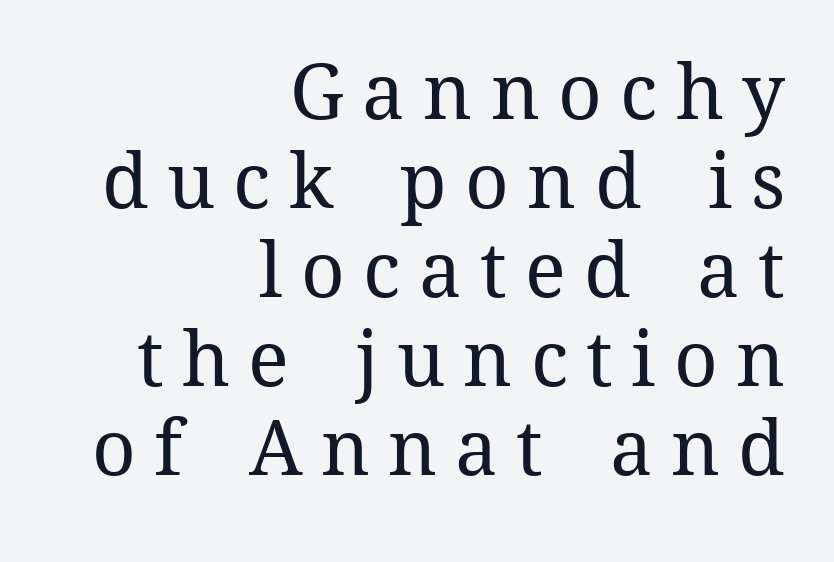
{"italic": "no", "bold": "no", "weight": "regular", "width": "normal", "stroke_contrast": "medium", "x_height": "medium", "monospaced": "no", "underline": "no", "align": "right", "line_spacing_ratio": 1.17, "letter_spacing": "wide", "letter_spacing_em": 0.24, "glyph_px": 76}
